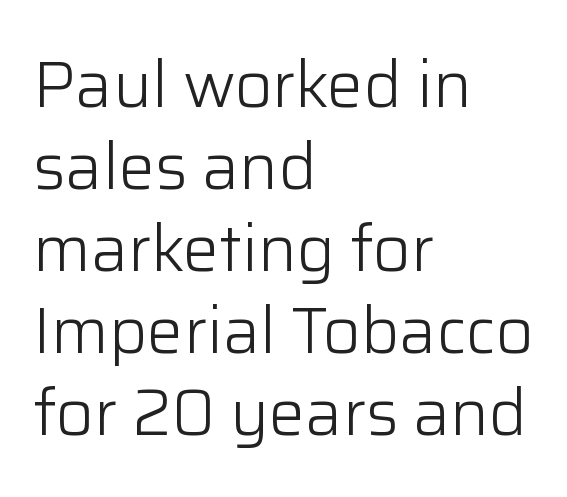
These lines are rendered in a variable-pitch font. Nothing sits at the stroke ends, so this counts as sans-serif. Check the space under the baseline: it is left empty. Upright lettering throughout.
